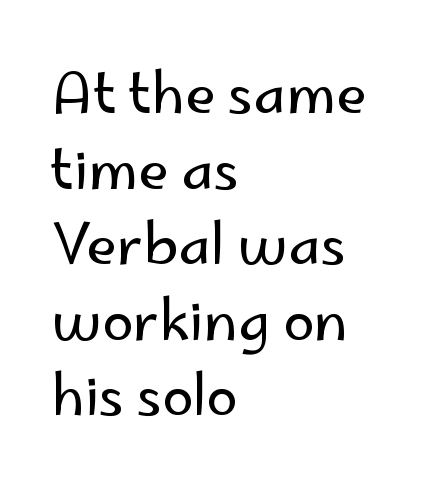
Q: Is the text bold? A: No.
Q: Is the text italic (slanted)? A: No, it is upright.
Q: Is the typeface a serif or a sans-serif typeface? A: Sans-serif.
Q: Is the text underlined? A: No.
Q: How is the paragraph aligned? A: Left-aligned.
Q: Is the spacing between letters normal or unusually wide? A: Normal.
Q: Is the spacing between lines tight, normal or loose? A: Normal.
Q: Width (condensed, normal, or wide)? A: Normal.
Q: Stroke contrast? A: Low.
Q: x-height? A: Small.
Q: Monospaced? A: No.
